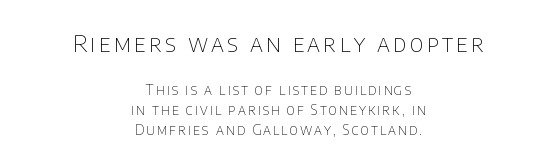
Q: Is the text bold? A: No.
Q: Is the text italic (slanted)? A: No, it is upright.
Q: Is the text underlined? A: No.
Q: How is the paragraph aligned? A: Centered.
Q: Is the spacing between lines tight, normal or loose? A: Normal.
Q: Which block of text is set in a larger size, the first (top) or the second (bottom)? A: The first (top) one.
